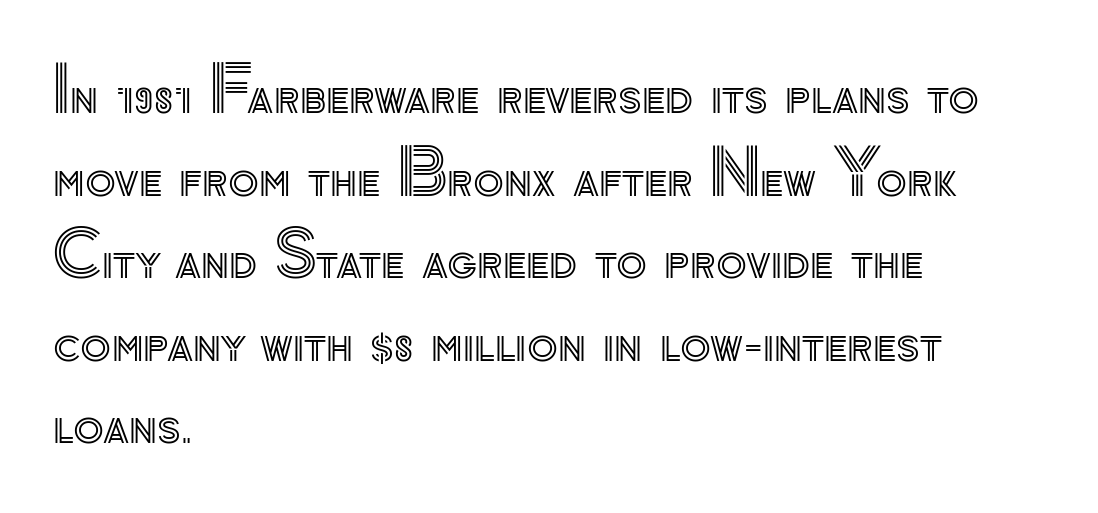
{"italic": "no", "width": "normal", "x_height": "small", "monospaced": "no", "underline": "no", "align": "left", "line_spacing": "normal", "line_spacing_ratio": 1.31, "letter_spacing": "normal", "letter_spacing_em": 0.0, "glyph_px": 63}
